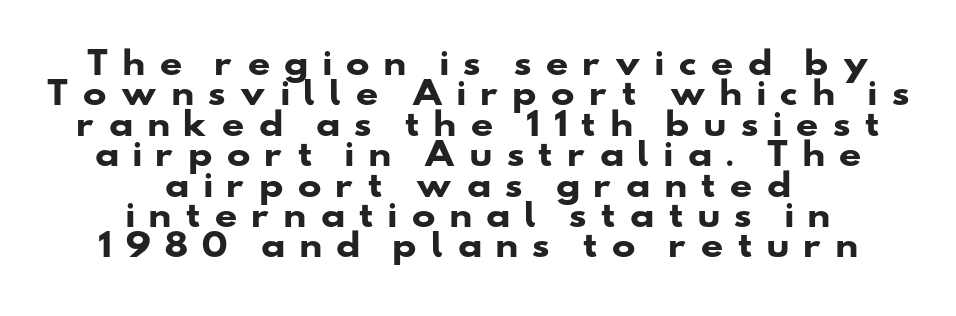
Q: Is the text bold? A: Yes.
Q: Is the typeface a serif or a sans-serif typeface? A: Sans-serif.
Q: Is the text underlined? A: No.
Q: How is the paragraph aligned? A: Centered.
Q: Is the spacing between letters normal or unusually wide? A: Unusually wide.
Q: Is the spacing between lines tight, normal or loose? A: Tight.
Q: Width (condensed, normal, or wide)? A: Wide.
Q: Stroke contrast? A: Low.
Q: x-height? A: Small.
Q: Monospaced? A: No.
